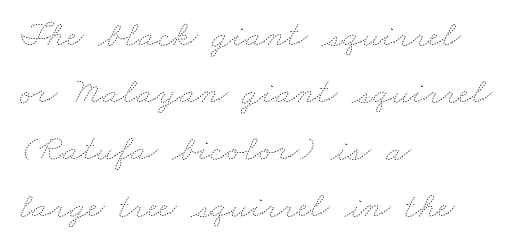
Descenders are the only things crossing below the line. The leading is moderate, giving the passage an even texture. The cut favours lightness, reaching ordinary text weight at its darkest. Spacing verdict: proportional, widths tailored to each character. No extra tracking has been applied to these lines.
